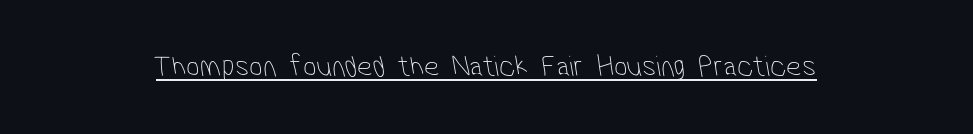
Q: Is the text bold? A: No.
Q: Is the typeface a serif or a sans-serif typeface? A: Sans-serif.
Q: Is the text underlined? A: Yes.
Q: Is the spacing between letters normal or unusually wide? A: Normal.
Q: Width (condensed, normal, or wide)? A: Condensed.
Q: Stroke contrast? A: Low.
Q: x-height? A: Medium.
Q: Monospaced? A: No.
